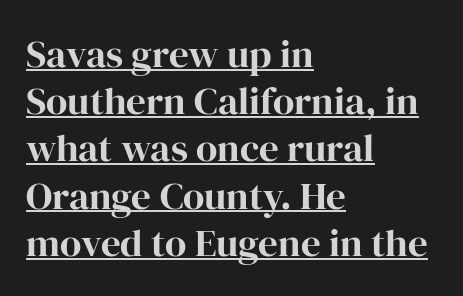
The image shows 39 px bold serif type, upright; set left-aligned, line spacing 1.21x, normal letter spacing, underlined; high stroke contrast and a medium x-height.
